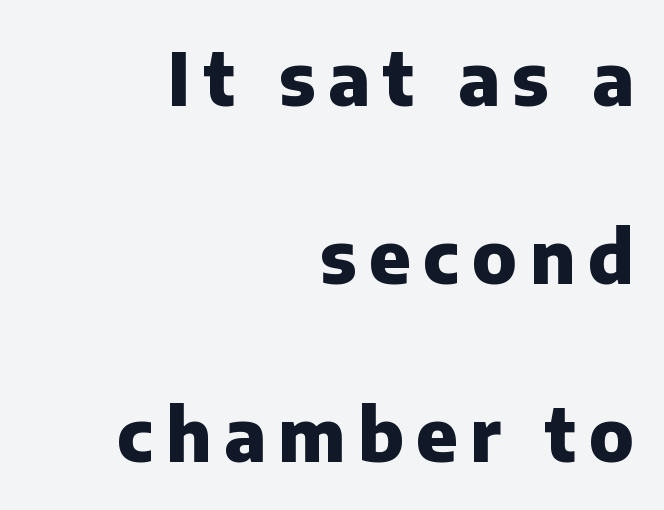
The image shows 73 px heavy sans-serif type, upright; set right-aligned, loose line spacing (2.44x), not underlined; low stroke contrast and a medium x-height.
